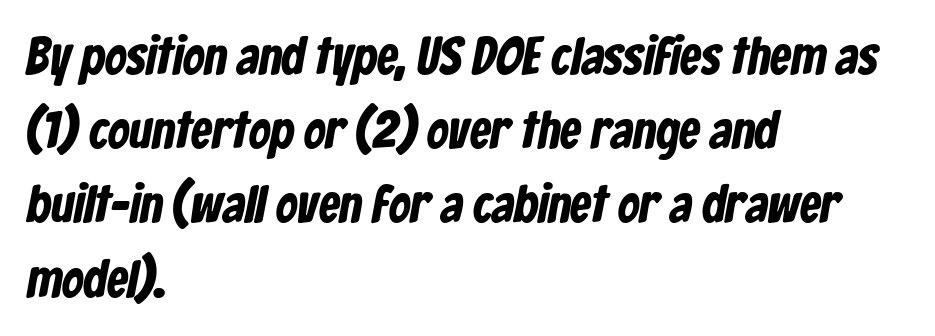
{"serif": "no", "width": "condensed", "stroke_contrast": "low", "x_height": "medium", "monospaced": "no", "underline": "no", "align": "left", "line_spacing": "normal", "line_spacing_ratio": 1.4, "letter_spacing": "normal", "letter_spacing_em": 0.0, "glyph_px": 53}
